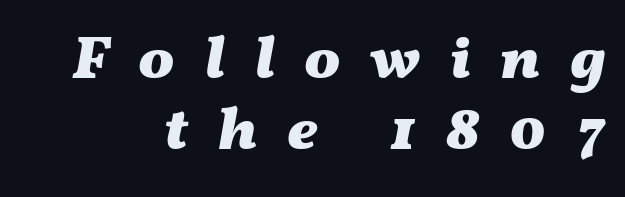
The face used here is proportionally spaced, like ordinary book or web type. The letters are slanted; this is an italic face. Bare-footed words on every line. The letters are bold, with thick, heavy strokes. Does extra space separate the letters? Yes, quite a lot of it.
